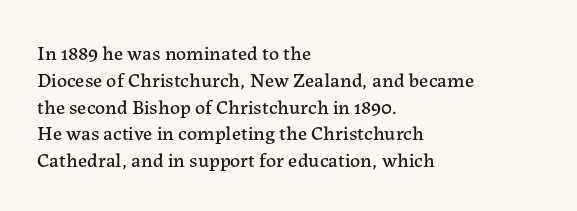
The vertical gap from one line to the next is medium. The letters sit at their default tracking, neither squeezed nor spread. A student would call this left alignment; a typographer would say flush left, rag right. Does the lettering tilt? It doesn't — this is upright.
